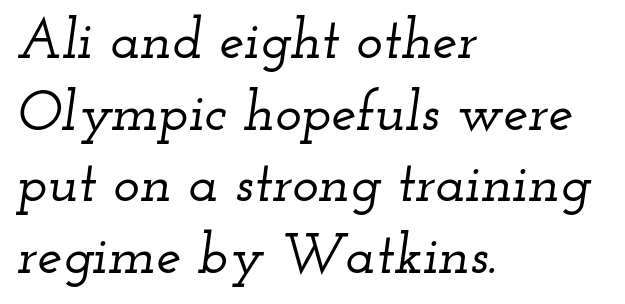
{"serif": "yes", "italic": "yes", "lean": "right", "slant_degrees": 12, "width": "wide", "stroke_contrast": "low", "x_height": "small", "monospaced": "no", "underline": "no", "align": "left", "line_spacing": "normal", "line_spacing_ratio": 1.28, "letter_spacing": "normal", "letter_spacing_em": 0.0, "glyph_px": 56}
